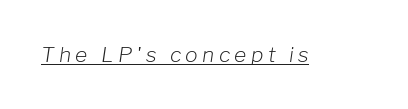
The image shows 21 px text type, italic (leaning right); set unusually wide letter spacing (+0.21 em), underlined.
